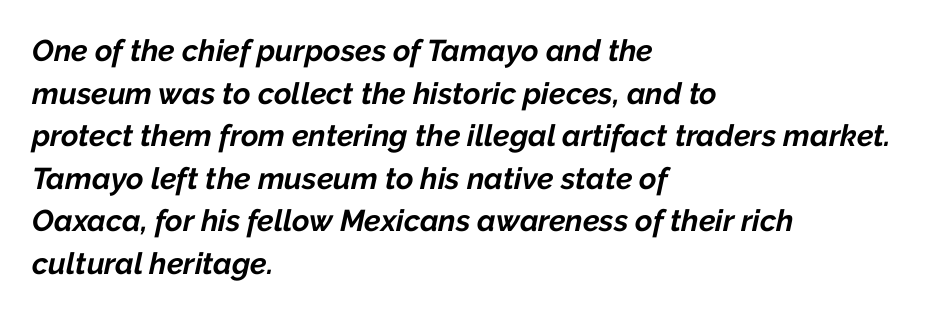
{"italic": "yes", "lean": "right", "slant_degrees": 12, "bold": "yes", "weight": "bold", "width": "normal", "stroke_contrast": "low", "x_height": "medium", "monospaced": "no", "underline": "no", "align": "left", "line_spacing": "normal", "line_spacing_ratio": 1.42, "letter_spacing": "normal", "letter_spacing_em": 0.0, "glyph_px": 30}
